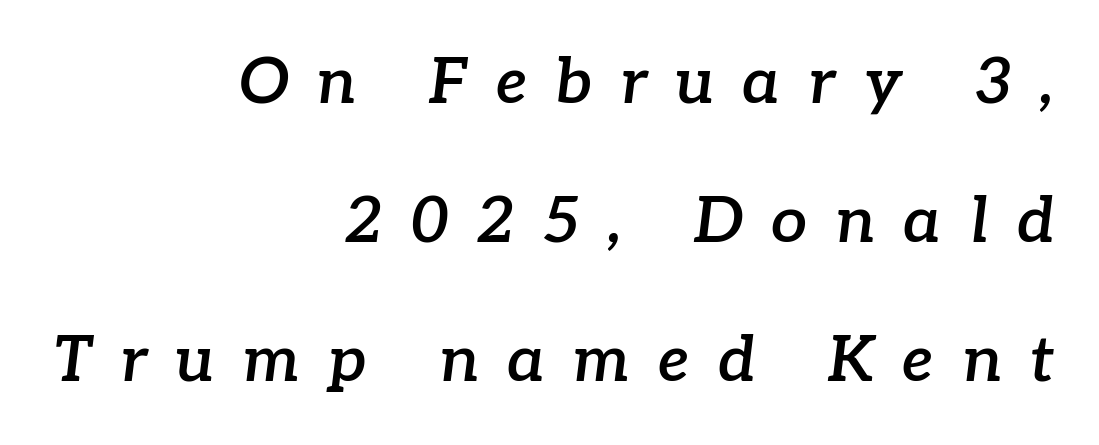
The image shows 64 px semibold serif type, italic (leaning right); set right-aligned, loose line spacing (2.17x), unusually wide letter spacing (+0.44 em), not underlined; low stroke contrast and a medium x-height.
